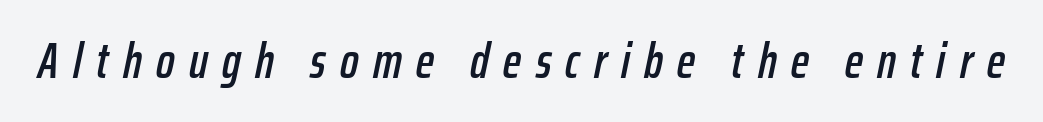
Q: Is the text italic (slanted)? A: Yes, it leans right by about 12 degrees.
Q: Is the text underlined? A: No.
Q: Is the spacing between letters normal or unusually wide? A: Unusually wide.
Q: Width (condensed, normal, or wide)? A: Condensed.
Q: Stroke contrast? A: Low.
Q: x-height? A: Medium.
Q: Monospaced? A: No.
